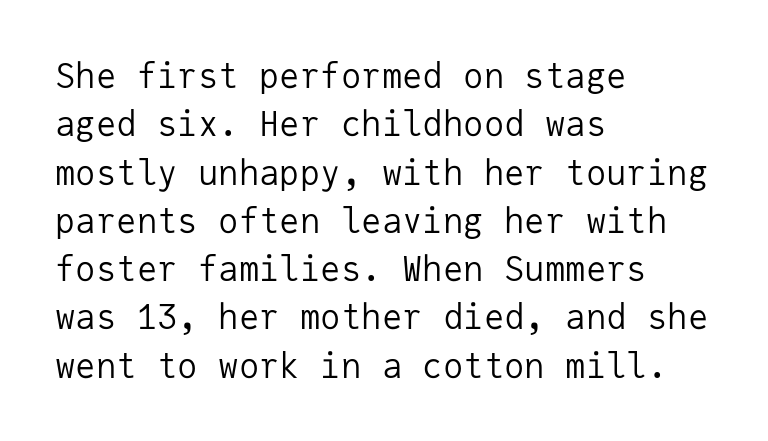
Q: Is the text bold? A: No.
Q: Is the text italic (slanted)? A: No, it is upright.
Q: Is the typeface a serif or a sans-serif typeface? A: Sans-serif.
Q: Is the text underlined? A: No.
Q: How is the paragraph aligned? A: Left-aligned.
Q: Is the spacing between letters normal or unusually wide? A: Normal.
Q: Is the spacing between lines tight, normal or loose? A: Normal.
Q: Width (condensed, normal, or wide)? A: Normal.
Q: Stroke contrast? A: Low.
Q: x-height? A: Medium.
Q: Monospaced? A: Yes.
